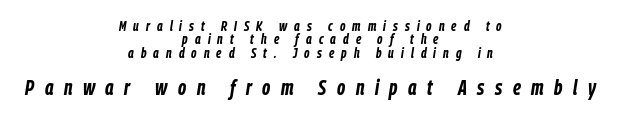
{"italic": "yes", "lean": "right", "slant_degrees": 9, "bold": "yes", "underline": "no", "align": "center", "line_spacing": "tight", "line_spacing_ratio": 0.95, "letter_spacing": "wide", "letter_spacing_em": 0.5, "larger_block": "second", "size_ratio": 1.5, "glyph_px": 21}
